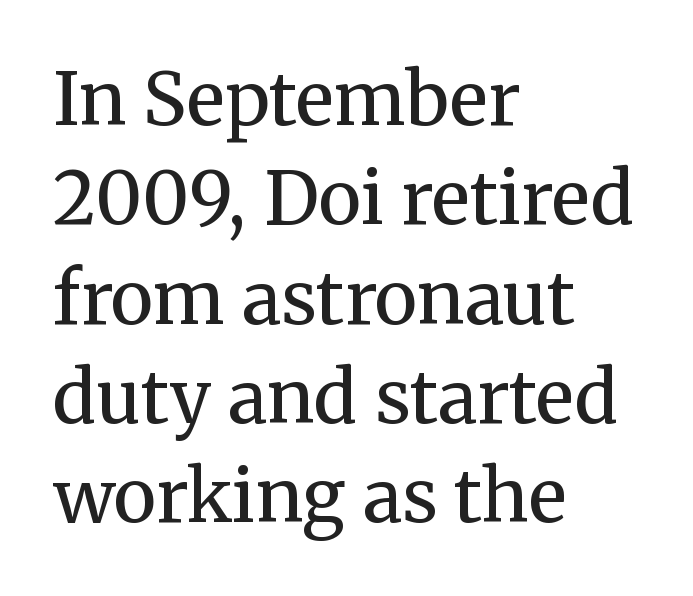
The lines in this sample share a left origin and differ only in where they stop. These lines are rendered in a variable-pitch font. To sum up the face: it has serifs. Anything drawn beneath the words? Only blank space. Letters have the restrained weight of plain body copy at most.
